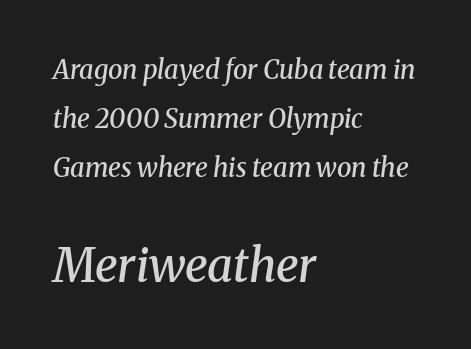
The image shows 46 px semibold serif type, italic (leaning right); set left-aligned, line spacing 1.88x, normal letter spacing, not underlined; the second (bottom) block is 1.77x larger; medium stroke contrast and a medium x-height.
